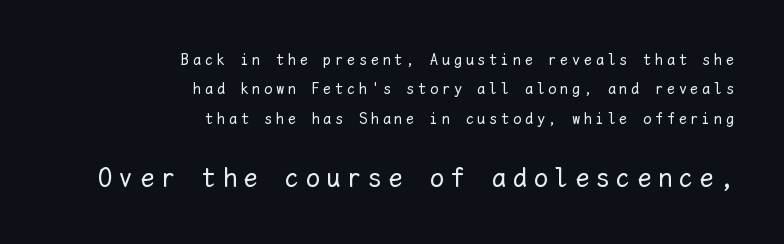
Caption: expanded tracking, letters set apart. Which margin do the lines hug? The right one — the left edge is uneven. Type without underlining. Every character here occupies the same horizontal width, giving the sample a typewriter-like rhythm. Heft: none added — not bold. This is roman type, the default non-slanted kind.
